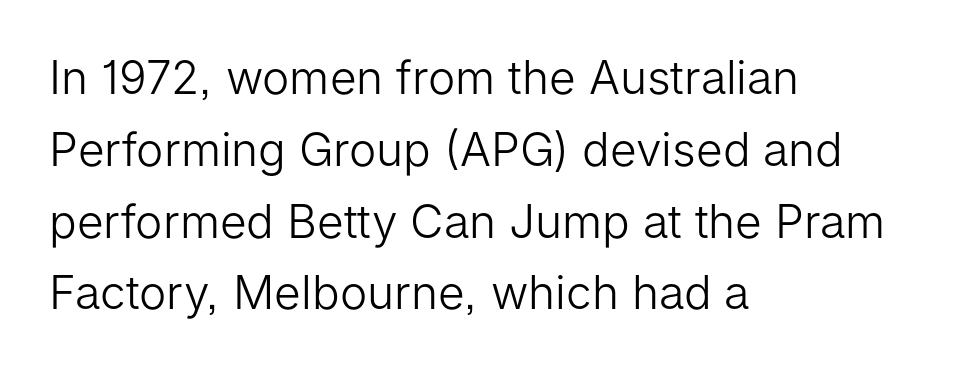
This sample has the flowing, uneven cadence of proportional lettering. Ascenders rise straight up at ninety degrees. The type is set solid horizontally, with unmodified tracking. Classification — sans serif. Does the copy run flush right? No — it runs flush left. Successive baselines arrive at the customary interval.
